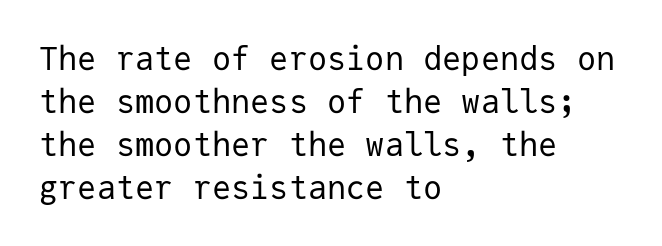
The image shows 32 px regular-weight sans-serif type, upright, monospaced; set left-aligned, normal line spacing (1.34x), normal letter spacing, not underlined; low stroke contrast and a medium x-height.
